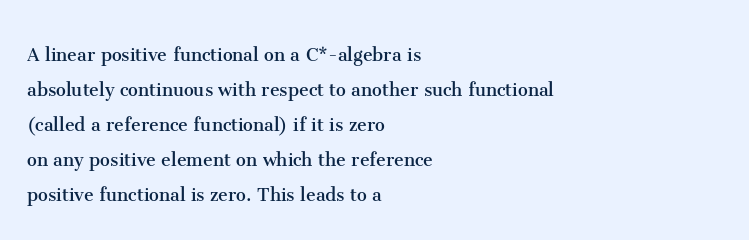
{"italic": "no", "bold": "no", "underline": "no", "align": "left", "line_spacing": "normal", "line_spacing_ratio": 1.59, "letter_spacing": "normal", "letter_spacing_em": 0.0, "glyph_px": 22}
